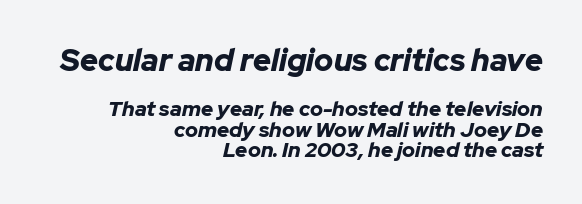
Letter spacing: default. Notice how the passage keeps a crisp vertical edge on the right only. The lettering tilts uniformly, giving the passage an italic look. Glance below the letters and you will spot only blank space. A typesetter would call this proportional, since set widths differ per character. You could barely slide anything between these rows.
